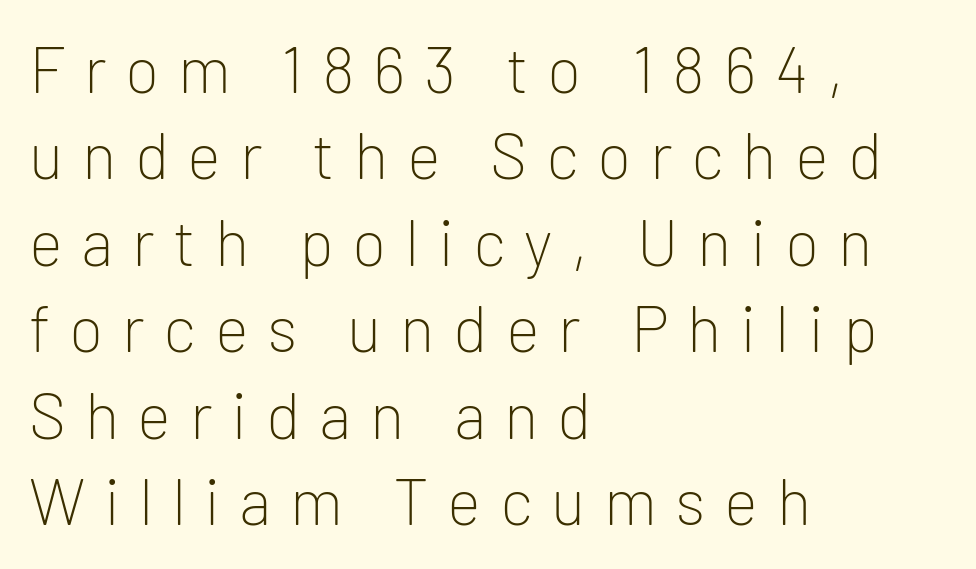
{"serif": "no", "italic": "no", "bold": "no", "weight": "light", "width": "normal", "stroke_contrast": "low", "x_height": "medium", "monospaced": "no", "underline": "no", "align": "left", "line_spacing": "normal", "line_spacing_ratio": 1.35, "letter_spacing": "wide", "letter_spacing_em": 0.29, "glyph_px": 64}
